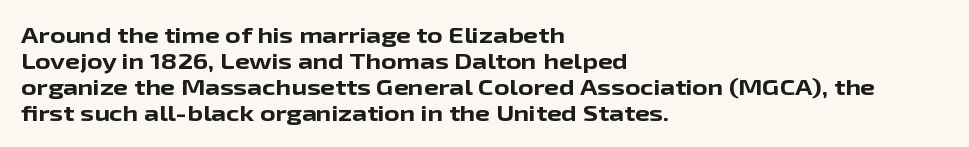
{"italic": "no", "bold": "yes", "underline": "no", "align": "left", "line_spacing_ratio": 1.24, "letter_spacing": "normal", "letter_spacing_em": 0.0, "glyph_px": 21}
